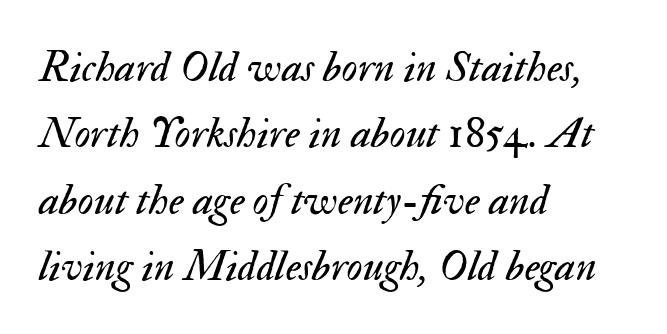
The image shows 44 px regular-weight type, italic (leaning right); set left-aligned, normal line spacing (1.51x), normal letter spacing, not underlined; medium stroke contrast and a small x-height.
